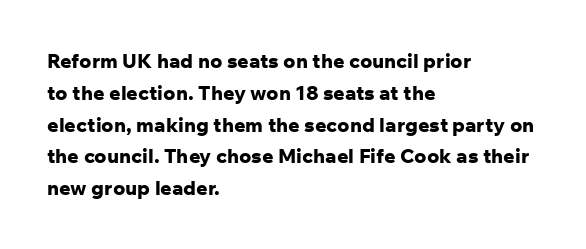
{"italic": "no", "bold": "yes", "underline": "no", "align": "left", "line_spacing": "normal", "line_spacing_ratio": 1.59, "letter_spacing": "normal", "letter_spacing_em": 0.0, "glyph_px": 20}
